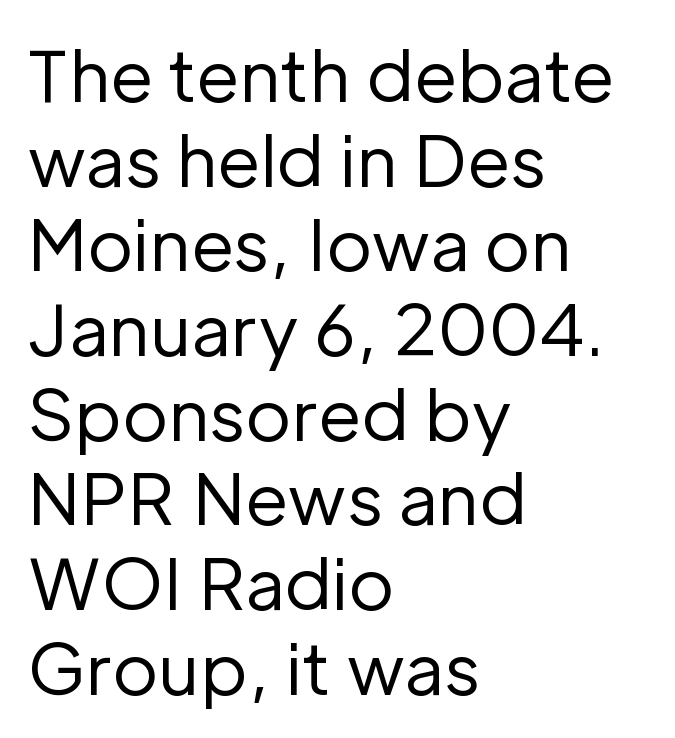
The font family rendered here belongs to the sans-serif group. The typography opts for an upright posture over an oblique one. Rule under the text: the space is simply empty. These glyphs show unthickened strokes, regular width or finer. These lines are rendered in a variable-pitch font.
